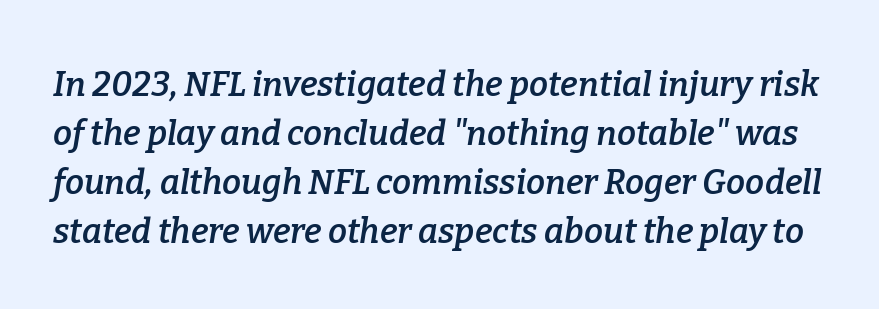
Q: Is the text bold? A: Semi-bold.
Q: Is the text italic (slanted)? A: Yes, it leans right by about 9 degrees.
Q: Is the typeface a serif or a sans-serif typeface? A: Serif.
Q: Is the text underlined? A: No.
Q: Is the spacing between letters normal or unusually wide? A: Normal.
Q: Is the spacing between lines tight, normal or loose? A: Normal.
Q: Width (condensed, normal, or wide)? A: Normal.
Q: Stroke contrast? A: Low.
Q: x-height? A: Medium.
Q: Monospaced? A: No.
